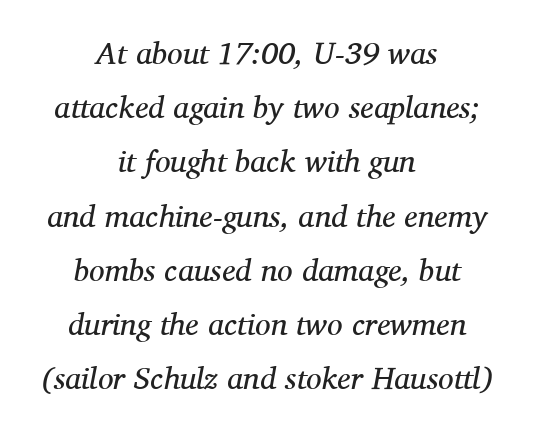
Q: Is the text bold? A: No.
Q: Is the text italic (slanted)? A: Yes, it leans right by about 11 degrees.
Q: Is the typeface a serif or a sans-serif typeface? A: Serif.
Q: Is the text underlined? A: No.
Q: How is the paragraph aligned? A: Centered.
Q: Is the spacing between letters normal or unusually wide? A: Normal.
Q: Width (condensed, normal, or wide)? A: Normal.
Q: Stroke contrast? A: Medium.
Q: x-height? A: Medium.
Q: Monospaced? A: No.
